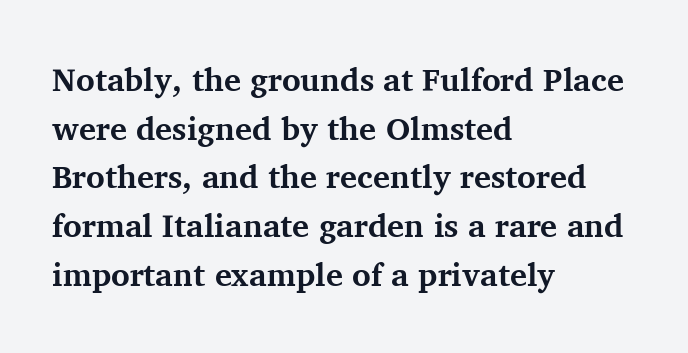
The image shows 32 px bold serif type, upright; set left-aligned, normal line spacing (1.52x), normal letter spacing, not underlined; medium stroke contrast and a medium x-height.
